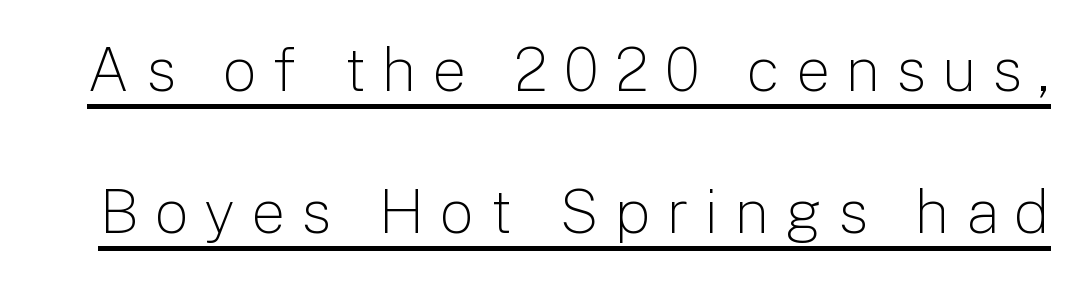
The typography opts for an upright posture over an oblique one. You could not count columns in this text — the font is proportionally spaced. Weight: regular or lighter. Quick note: underline on. Unlike a traditional serif, this face leaves its strokes unadorned. Letter spacing: wide.
